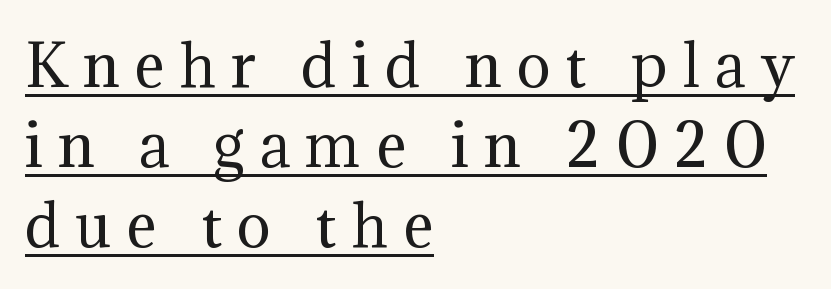
The image shows 57 px regular-weight serif type, upright; set left-aligned, normal line spacing (1.4x), unusually wide letter spacing (+0.27 em), underlined; medium stroke contrast and a medium x-height.
